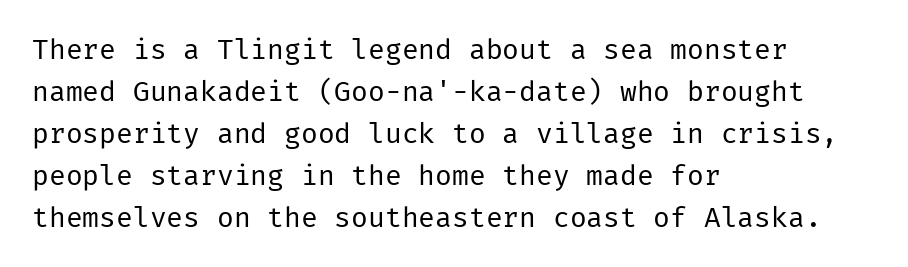
The image shows 28 px regular-weight sans-serif type, upright; set left-aligned, normal line spacing (1.5x), normal letter spacing, not underlined; low stroke contrast and a medium x-height.
